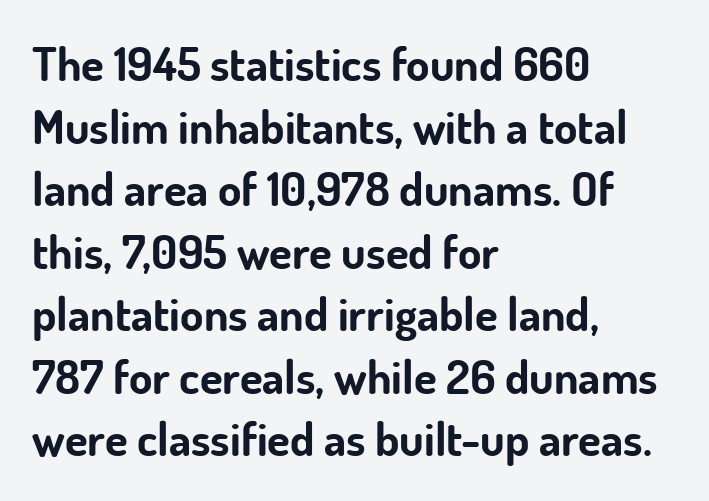
Q: Is the text bold? A: Yes.
Q: Is the text italic (slanted)? A: No, it is upright.
Q: Is the typeface a serif or a sans-serif typeface? A: Sans-serif.
Q: Is the text underlined? A: No.
Q: How is the paragraph aligned? A: Left-aligned.
Q: Is the spacing between letters normal or unusually wide? A: Normal.
Q: Is the spacing between lines tight, normal or loose? A: Normal.
Q: Width (condensed, normal, or wide)? A: Normal.
Q: Stroke contrast? A: Low.
Q: x-height? A: Small.
Q: Monospaced? A: No.
